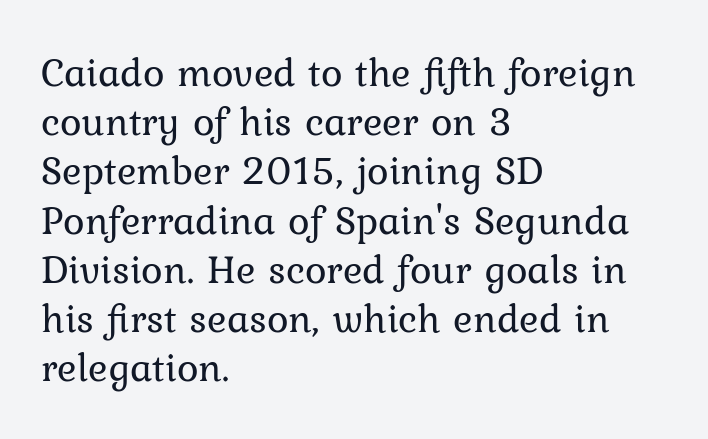
{"serif": "yes", "italic": "no", "bold": "no", "weight": "regular", "width": "normal", "stroke_contrast": "low", "x_height": "medium", "monospaced": "no", "underline": "no", "align": "left", "line_spacing_ratio": 1.2, "letter_spacing": "normal", "letter_spacing_em": 0.0, "glyph_px": 41}
